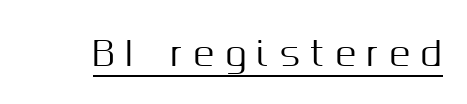
Observe the wide spacing: letters keep a clear distance from each other. Underlining? Definitely there. Nope, no serifs anywhere on these letters. Character widths vary here, with narrow letters taking less room than wide ones.
